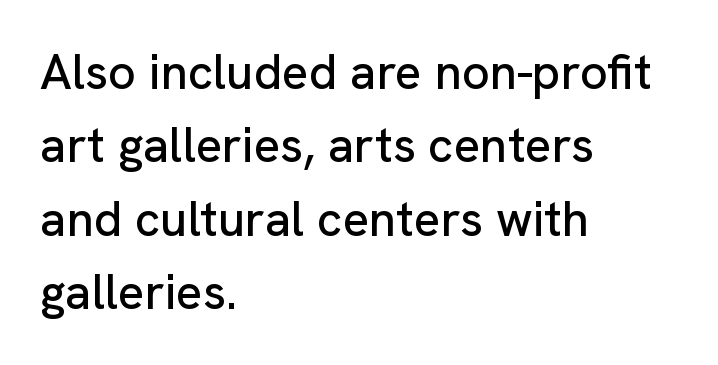
Q: Is the text italic (slanted)? A: No, it is upright.
Q: Is the typeface a serif or a sans-serif typeface? A: Sans-serif.
Q: Is the text underlined? A: No.
Q: How is the paragraph aligned? A: Left-aligned.
Q: Is the spacing between letters normal or unusually wide? A: Normal.
Q: Is the spacing between lines tight, normal or loose? A: Normal.
Q: Width (condensed, normal, or wide)? A: Normal.
Q: Stroke contrast? A: Low.
Q: x-height? A: Medium.
Q: Monospaced? A: No.
